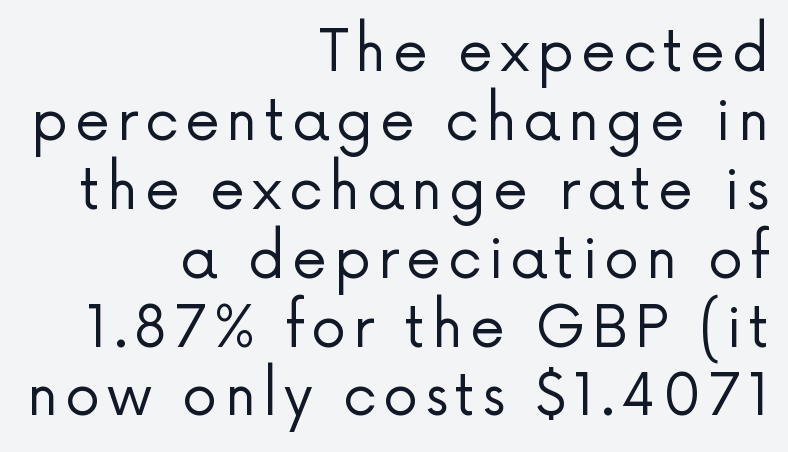
{"serif": "no", "italic": "no", "bold": "no", "weight": "regular", "width": "normal", "stroke_contrast": "low", "x_height": "medium", "monospaced": "no", "underline": "no", "align": "right", "line_spacing_ratio": 1.23, "glyph_px": 56}
